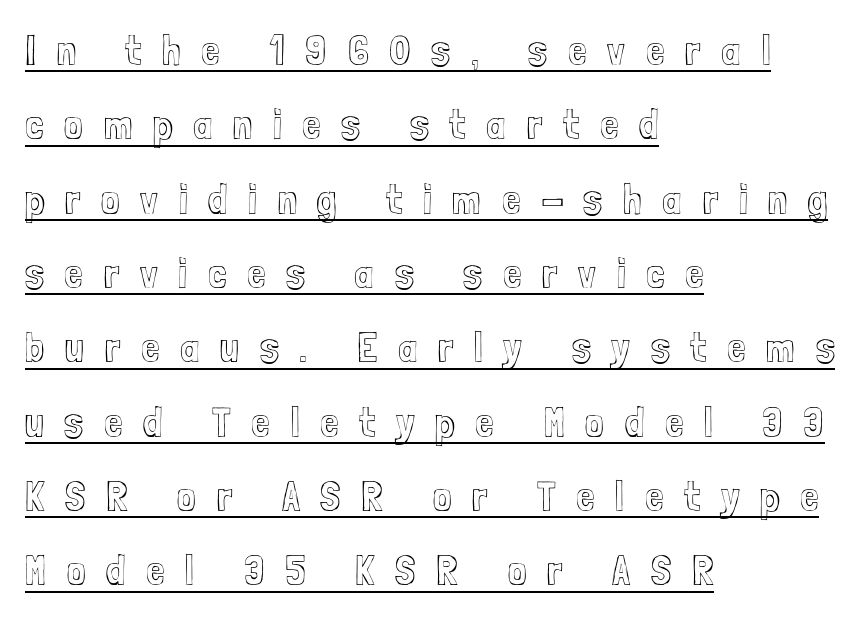
Q: Is the text italic (slanted)? A: No, it is upright.
Q: Is the text underlined? A: Yes.
Q: How is the paragraph aligned? A: Left-aligned.
Q: Is the spacing between letters normal or unusually wide? A: Unusually wide.
Q: Width (condensed, normal, or wide)? A: Condensed.
Q: x-height? A: Medium.
Q: Monospaced? A: No.
